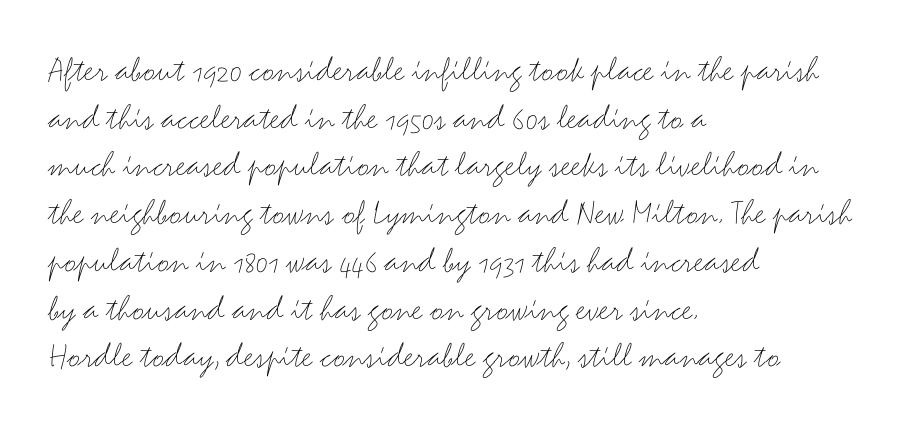
{"serif": "no", "bold": "no", "weight": "thin", "width": "wide", "stroke_contrast": "medium", "x_height": "small", "monospaced": "no", "underline": "no", "align": "left", "line_spacing": "normal", "line_spacing_ratio": 1.29, "letter_spacing": "normal", "letter_spacing_em": 0.0, "glyph_px": 37}
